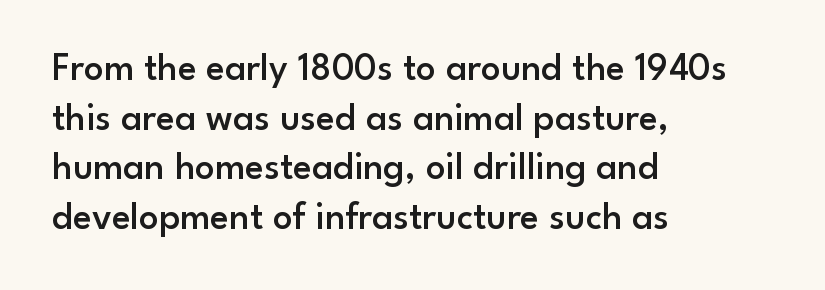
Q: Is the text bold? A: Semi-bold.
Q: Is the text italic (slanted)? A: No, it is upright.
Q: Is the typeface a serif or a sans-serif typeface? A: Sans-serif.
Q: Is the text underlined? A: No.
Q: How is the paragraph aligned? A: Left-aligned.
Q: Is the spacing between letters normal or unusually wide? A: Normal.
Q: Is the spacing between lines tight, normal or loose? A: Normal.
Q: Width (condensed, normal, or wide)? A: Normal.
Q: Stroke contrast? A: Low.
Q: x-height? A: Small.
Q: Monospaced? A: No.
